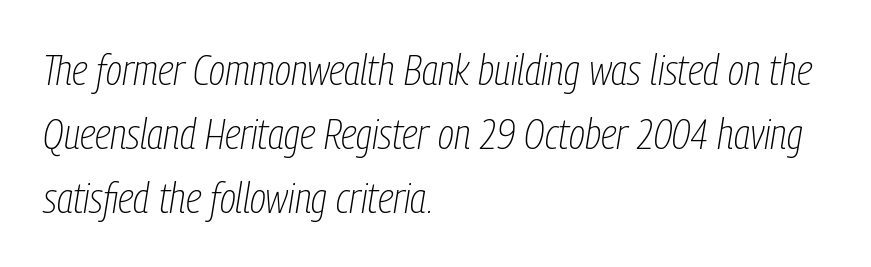
{"italic": "yes", "lean": "right", "slant_degrees": 9, "bold": "no", "weight": "thin", "width": "condensed", "stroke_contrast": "low", "x_height": "medium", "monospaced": "no", "underline": "no", "align": "left", "line_spacing": "normal", "line_spacing_ratio": 1.49, "letter_spacing": "normal", "letter_spacing_em": 0.0, "glyph_px": 43}
